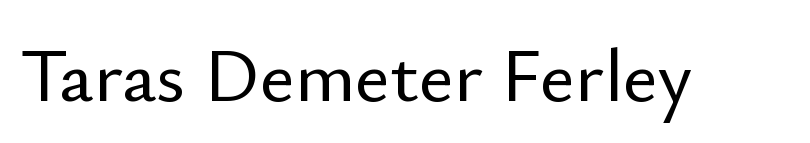
Think of a printed novel: that variable character pitch is what you see here. These lines keep a tight, regular rhythm from letter to letter. Just letters on the line, the space beneath them empty. Do the letters lean? They stand straight. The typeface chosen for these lines omits serifs.
